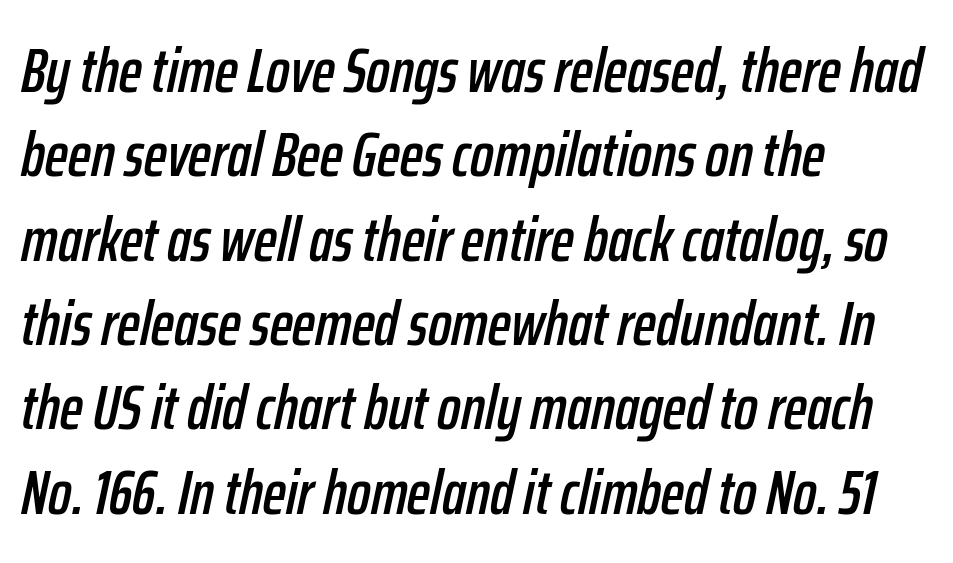
The image shows 62 px condensed type, italic (leaning right); set left-aligned, normal line spacing (1.36x), normal letter spacing, not underlined; low stroke contrast and a medium x-height.
